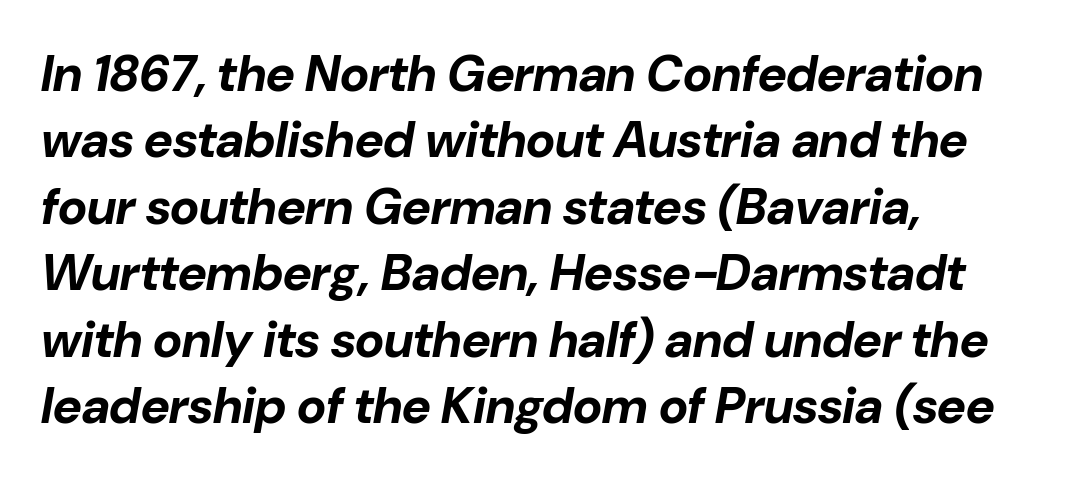
Q: Is the text bold? A: Yes.
Q: Is the text italic (slanted)? A: Yes, it leans right by about 10 degrees.
Q: Is the text underlined? A: No.
Q: How is the paragraph aligned? A: Left-aligned.
Q: Is the spacing between letters normal or unusually wide? A: Normal.
Q: Is the spacing between lines tight, normal or loose? A: Normal.
Q: Width (condensed, normal, or wide)? A: Normal.
Q: Stroke contrast? A: Low.
Q: x-height? A: Medium.
Q: Monospaced? A: No.
